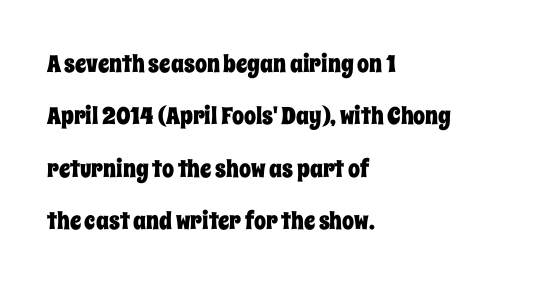
The paragraph shown leans on its left margin. Style check: upright. The lines are spread far apart with generous leading. The line texture is even and compact thanks to regular tracking. A clean baseline with only descenders dipping below it.
